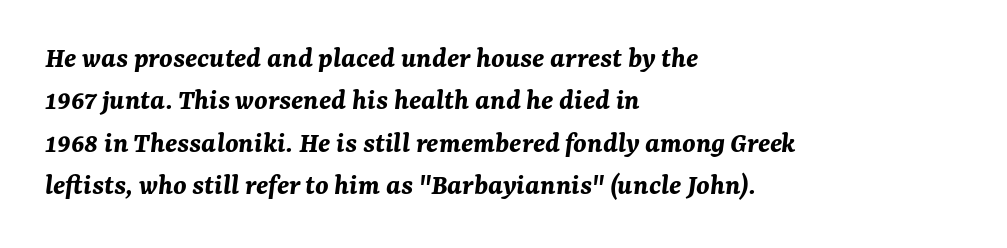
The image shows 30 px bold type, italic (leaning right); set left-aligned, normal line spacing (1.41x), normal letter spacing, not underlined; medium stroke contrast and a medium x-height.
